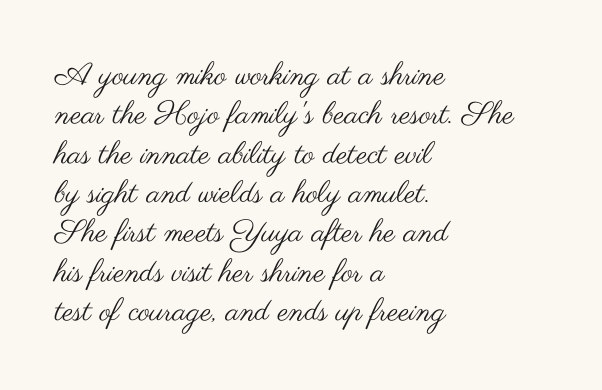
{"serif": "no", "bold": "no", "weight": "regular", "width": "wide", "stroke_contrast": "medium", "x_height": "small", "monospaced": "no", "underline": "no", "align": "left", "line_spacing": "normal", "line_spacing_ratio": 1.27, "letter_spacing": "normal", "letter_spacing_em": 0.0, "glyph_px": 31}
